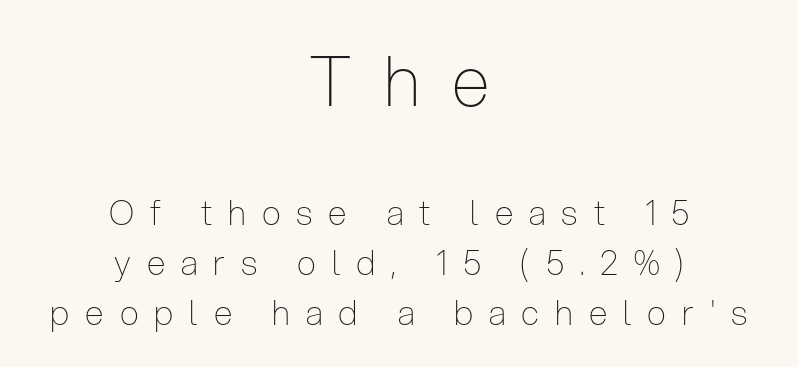
The image shows 69 px thin, condensed sans-serif type, upright; set centered, normal line spacing (1.47x), unusually wide letter spacing (+0.47 em), not underlined; the first (top) block is 2.03x larger; low stroke contrast and a medium x-height.
